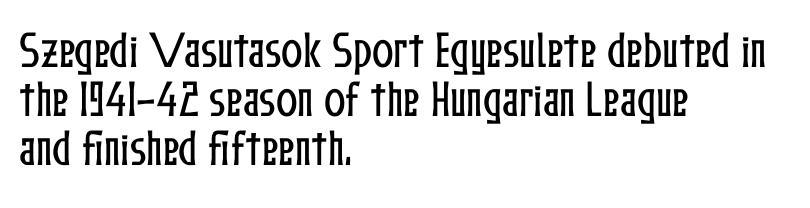
{"italic": "no", "width": "condensed", "stroke_contrast": "low", "x_height": "medium", "monospaced": "no", "underline": "no", "align": "left", "line_spacing_ratio": 1.23, "letter_spacing": "normal", "letter_spacing_em": 0.0, "glyph_px": 40}
